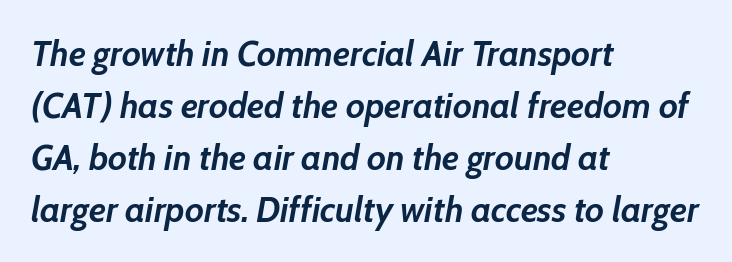
Q: Is the text bold? A: Yes.
Q: Is the text italic (slanted)? A: Yes, it leans right by about 10 degrees.
Q: Is the text underlined? A: No.
Q: How is the paragraph aligned? A: Left-aligned.
Q: Is the spacing between letters normal or unusually wide? A: Normal.
Q: Is the spacing between lines tight, normal or loose? A: Normal.
Q: Width (condensed, normal, or wide)? A: Normal.
Q: Stroke contrast? A: Low.
Q: x-height? A: Medium.
Q: Monospaced? A: No.
